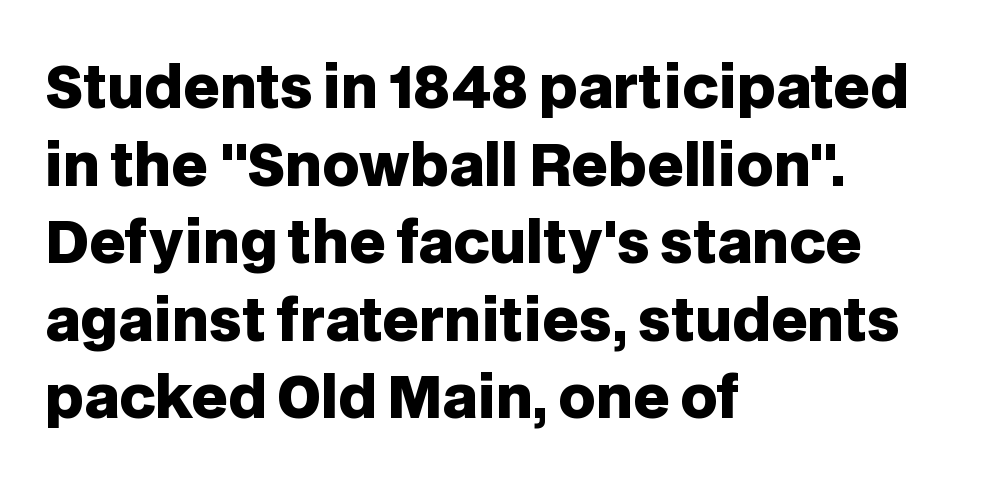
{"serif": "no", "italic": "no", "bold": "yes", "weight": "heavy", "width": "normal", "stroke_contrast": "low", "x_height": "large", "monospaced": "no", "underline": "no", "align": "left", "line_spacing": "normal", "line_spacing_ratio": 1.36, "letter_spacing": "normal", "letter_spacing_em": 0.0, "glyph_px": 57}
